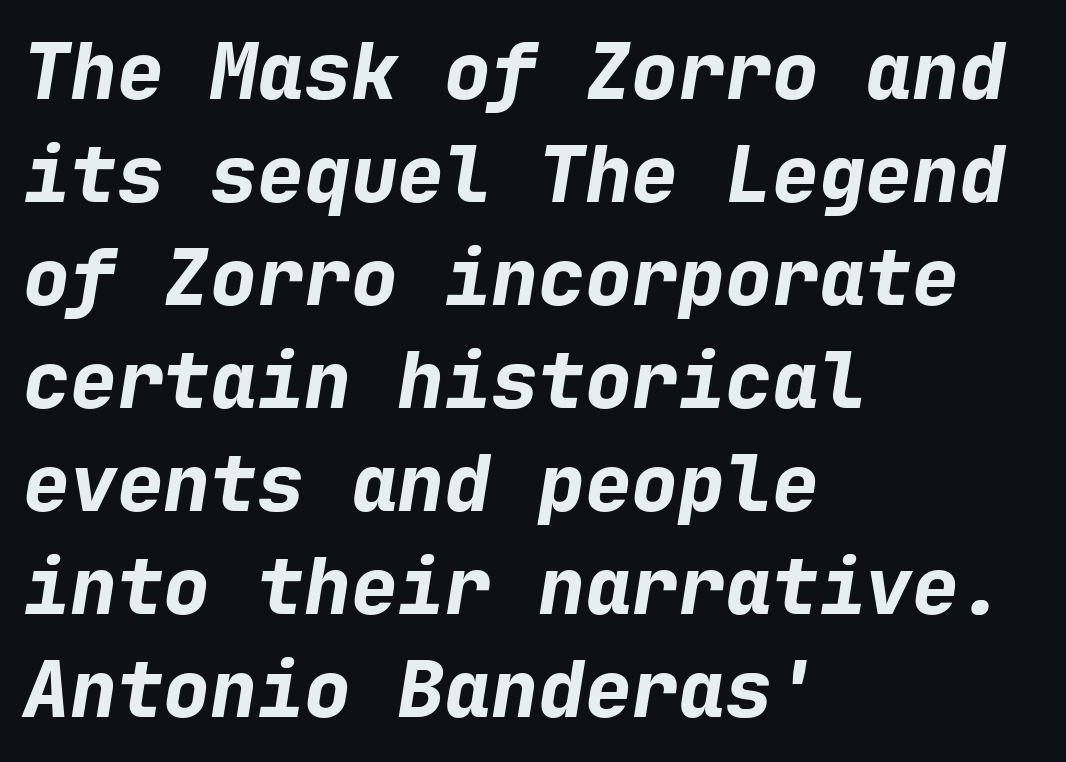
Q: Is the text bold? A: Yes.
Q: Is the text italic (slanted)? A: Yes, it leans right by about 9 degrees.
Q: Is the text underlined? A: No.
Q: How is the paragraph aligned? A: Left-aligned.
Q: Is the spacing between letters normal or unusually wide? A: Normal.
Q: Is the spacing between lines tight, normal or loose? A: Normal.
Q: Width (condensed, normal, or wide)? A: Normal.
Q: Stroke contrast? A: Low.
Q: x-height? A: Medium.
Q: Monospaced? A: Yes.
